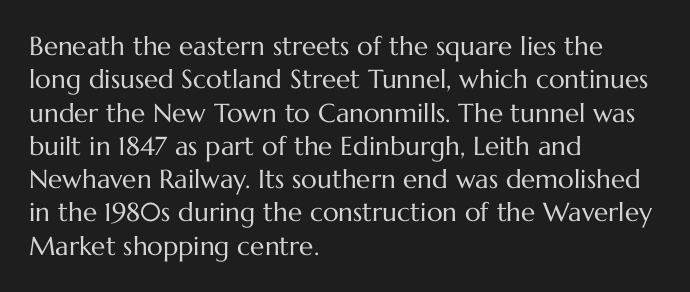
{"italic": "no", "bold": "no", "underline": "no", "align": "left", "line_spacing": "normal", "line_spacing_ratio": 1.28, "letter_spacing": "normal", "letter_spacing_em": 0.0, "glyph_px": 26}
